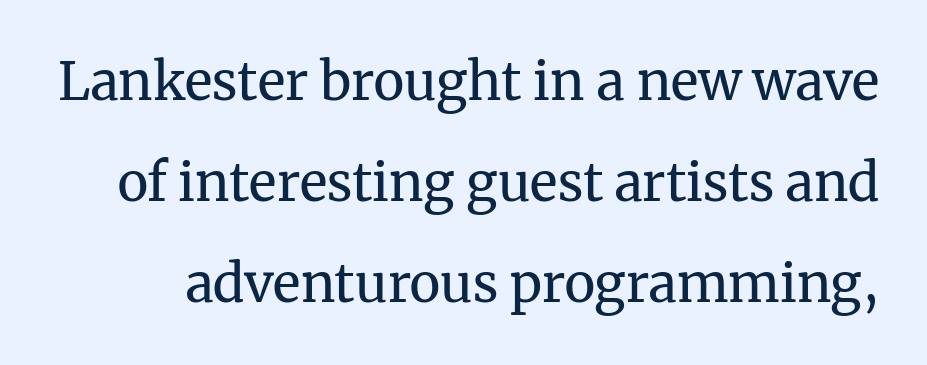
Q: Is the text bold? A: No.
Q: Is the text italic (slanted)? A: No, it is upright.
Q: Is the typeface a serif or a sans-serif typeface? A: Serif.
Q: Is the text underlined? A: No.
Q: Is the spacing between letters normal or unusually wide? A: Normal.
Q: Is the spacing between lines tight, normal or loose? A: Loose.
Q: Width (condensed, normal, or wide)? A: Normal.
Q: Stroke contrast? A: Medium.
Q: x-height? A: Medium.
Q: Monospaced? A: No.
